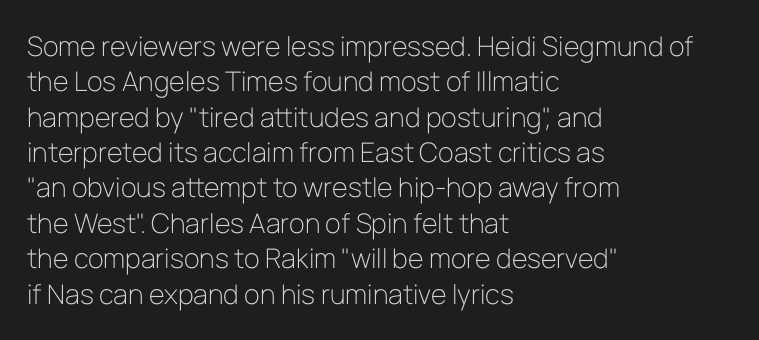
Q: Is the text bold? A: No.
Q: Is the text italic (slanted)? A: No, it is upright.
Q: Is the text underlined? A: No.
Q: How is the paragraph aligned? A: Left-aligned.
Q: Is the spacing between letters normal or unusually wide? A: Normal.
Q: Is the spacing between lines tight, normal or loose? A: Normal.
